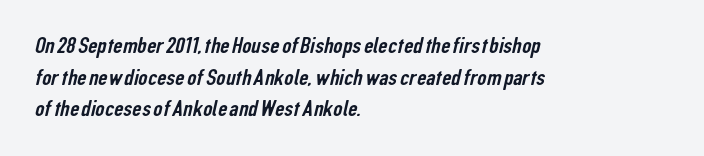
The image shows 23 px text type; set left-aligned, normal line spacing (1.38x), normal letter spacing, not underlined.
